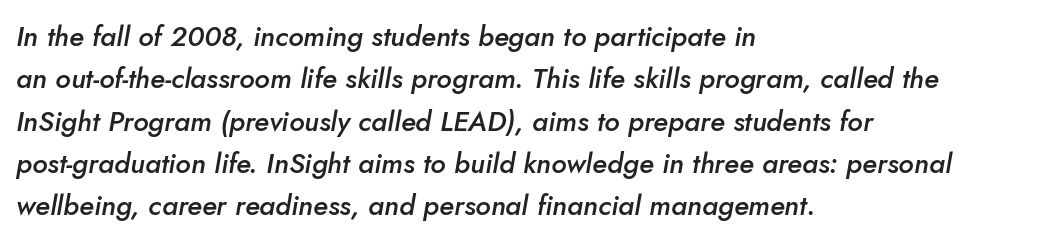
Emphasis-style slanted type is in use. A typesetter would call this zero additional tracking. Bare-footed words on every line. The leading is moderate, giving the passage an even texture. Notice the strokes are somewhat thickened but not fully heavy: this is a semibold. Teacher's note: observe the even left margin — that is flush-left alignment.
